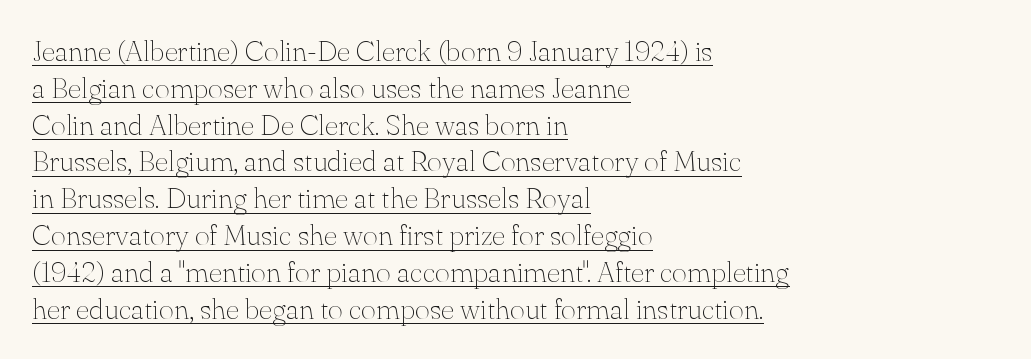
{"serif": "yes", "italic": "no", "bold": "no", "weight": "thin", "width": "normal", "stroke_contrast": "medium", "x_height": "small", "monospaced": "no", "underline": "yes", "align": "left", "line_spacing": "normal", "line_spacing_ratio": 1.27, "letter_spacing": "normal", "letter_spacing_em": 0.0, "glyph_px": 29}
